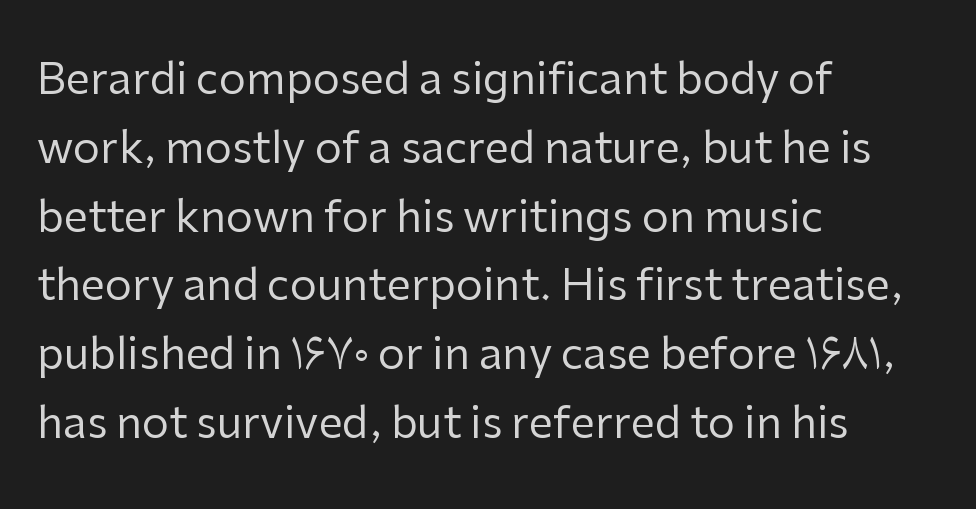
Bold? No — there's no thickening of the strokes. Where is the straight margin? On the left. Nope, no serifs anywhere on these letters. The font's upright variant was chosen for this text.
